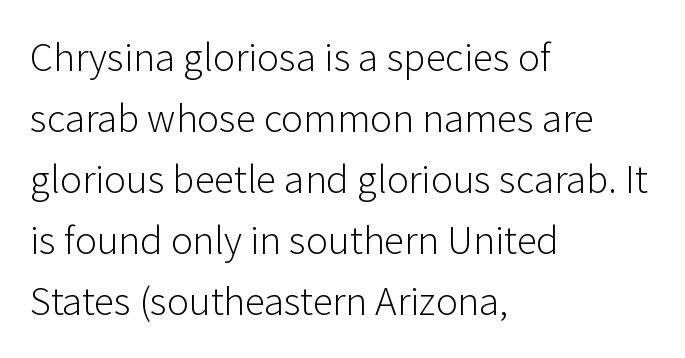
In terms of posture, this sample is upright. The rendering anchors every line to the left-hand side. Characters follow at the spacing the type designer built in. Vertical stems look standard width or narrower in stroke.
